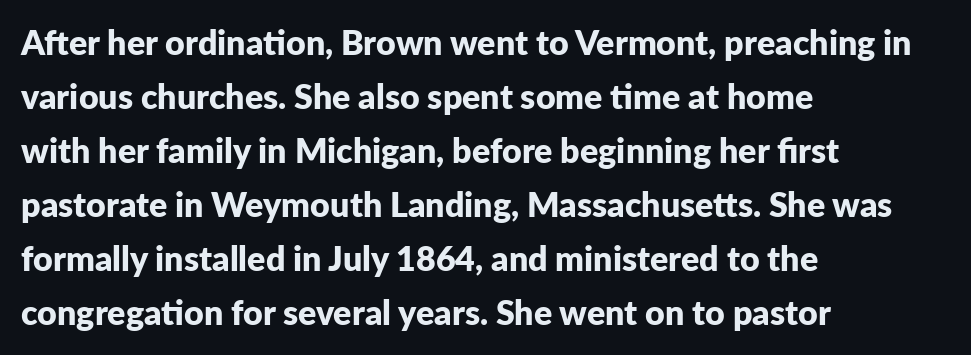
{"serif": "no", "italic": "no", "bold": "yes", "weight": "bold", "width": "normal", "stroke_contrast": "low", "x_height": "medium", "monospaced": "no", "underline": "no", "align": "left", "line_spacing": "normal", "line_spacing_ratio": 1.59, "letter_spacing": "normal", "letter_spacing_em": 0.0, "glyph_px": 34}
